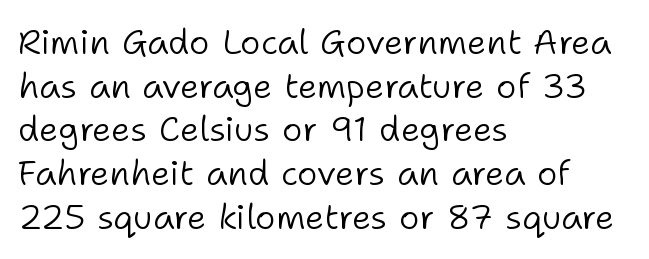
Q: Is the text bold? A: No.
Q: Is the text italic (slanted)? A: No, it is upright.
Q: Is the typeface a serif or a sans-serif typeface? A: Sans-serif.
Q: Is the text underlined? A: No.
Q: How is the paragraph aligned? A: Left-aligned.
Q: Is the spacing between letters normal or unusually wide? A: Normal.
Q: Is the spacing between lines tight, normal or loose? A: Normal.
Q: Width (condensed, normal, or wide)? A: Normal.
Q: Stroke contrast? A: Low.
Q: x-height? A: Medium.
Q: Monospaced? A: No.
